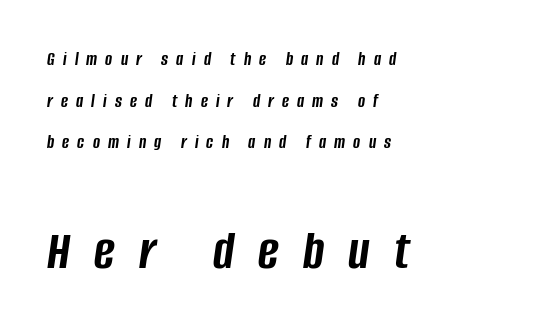
The image shows 56 px semibold, condensed type, italic (leaning right); set left-aligned, loose line spacing (2.19x), unusually wide letter spacing (+0.43 em), not underlined; the second (bottom) block is 2.95x larger; low stroke contrast and a large x-height.
